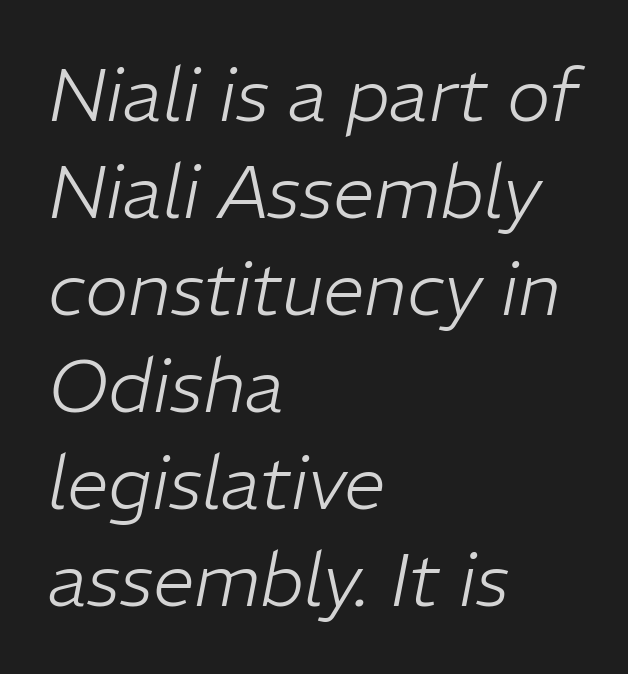
Q: Is the text bold? A: No.
Q: Is the text italic (slanted)? A: Yes, it leans right by about 11 degrees.
Q: Is the text underlined? A: No.
Q: How is the paragraph aligned? A: Left-aligned.
Q: Is the spacing between letters normal or unusually wide? A: Normal.
Q: Is the spacing between lines tight, normal or loose? A: Normal.
Q: Width (condensed, normal, or wide)? A: Normal.
Q: Stroke contrast? A: Low.
Q: x-height? A: Medium.
Q: Monospaced? A: No.
